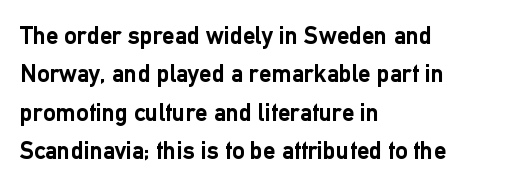
{"italic": "no", "bold": "yes", "underline": "no", "align": "left", "line_spacing": "normal", "line_spacing_ratio": 1.54, "letter_spacing": "normal", "letter_spacing_em": 0.0, "glyph_px": 25}
